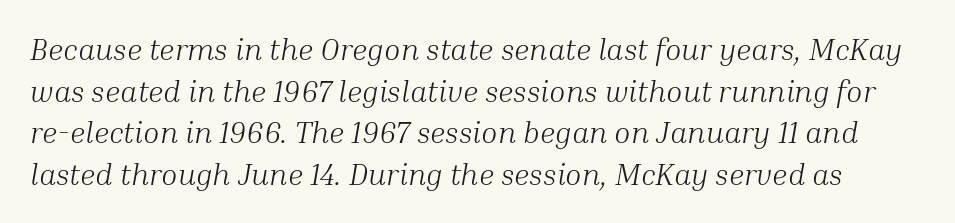
Q: Is the text bold? A: No.
Q: Is the text italic (slanted)? A: Yes, it leans right by about 10 degrees.
Q: Is the typeface a serif or a sans-serif typeface? A: Serif.
Q: Is the text underlined? A: No.
Q: Is the spacing between letters normal or unusually wide? A: Normal.
Q: Is the spacing between lines tight, normal or loose? A: Normal.
Q: Width (condensed, normal, or wide)? A: Normal.
Q: Stroke contrast? A: Medium.
Q: x-height? A: Medium.
Q: Monospaced? A: No.
